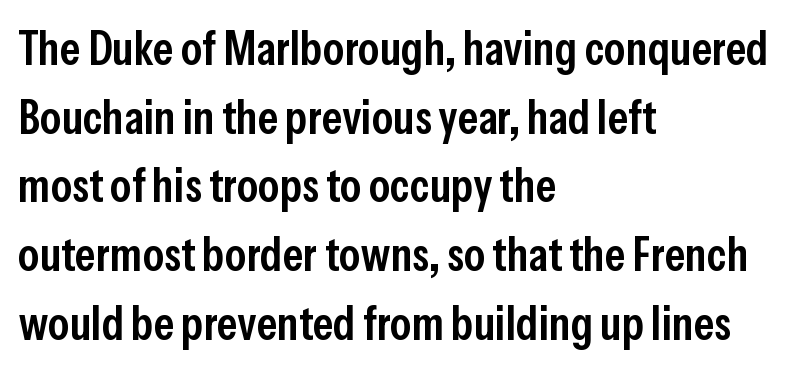
Unlike italic type, these characters show no tilt at all. Do the characters align in a grid? No, the font is proportional. You could call the tracking neutral — neither tight nor loose. The rows are spaced the way most documents space them.
